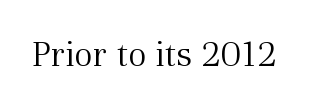
The image shows 39 px light serif type, upright; set normal letter spacing, not underlined; medium stroke contrast and a medium x-height.
